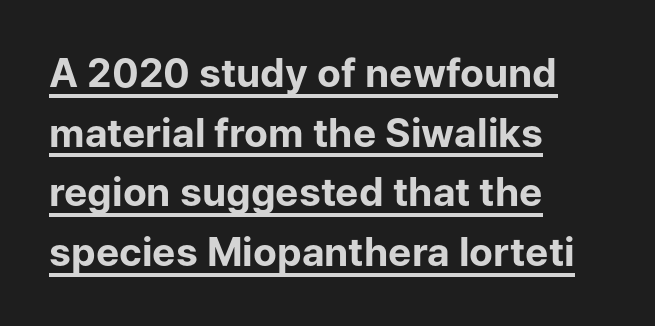
The image shows 39 px bold sans-serif type, upright; set left-aligned, normal line spacing (1.53x), normal letter spacing, underlined; low stroke contrast and a medium x-height.
